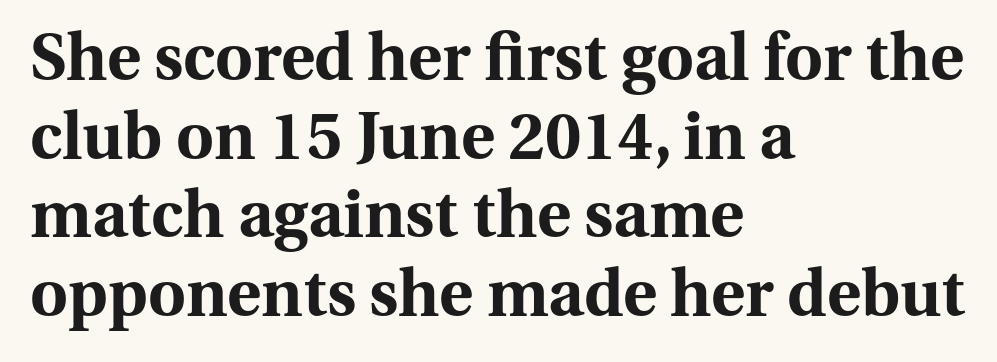
Q: Is the text bold? A: Yes.
Q: Is the text italic (slanted)? A: No, it is upright.
Q: Is the typeface a serif or a sans-serif typeface? A: Serif.
Q: Is the text underlined? A: No.
Q: How is the paragraph aligned? A: Left-aligned.
Q: Is the spacing between letters normal or unusually wide? A: Normal.
Q: Width (condensed, normal, or wide)? A: Normal.
Q: Stroke contrast? A: Medium.
Q: x-height? A: Medium.
Q: Monospaced? A: No.
